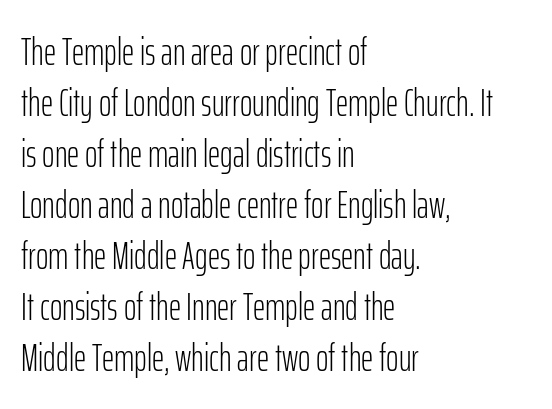
Q: Is the text bold? A: No.
Q: Is the text italic (slanted)? A: No, it is upright.
Q: Is the typeface a serif or a sans-serif typeface? A: Sans-serif.
Q: Is the text underlined? A: No.
Q: How is the paragraph aligned? A: Left-aligned.
Q: Is the spacing between letters normal or unusually wide? A: Normal.
Q: Is the spacing between lines tight, normal or loose? A: Normal.
Q: Width (condensed, normal, or wide)? A: Condensed.
Q: Stroke contrast? A: Low.
Q: x-height? A: Medium.
Q: Monospaced? A: No.
